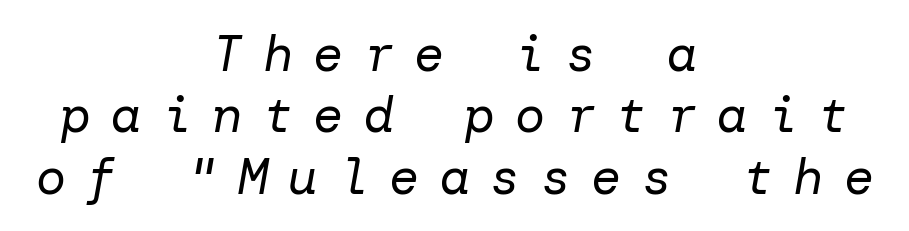
This rendering uses center alignment, leaving both contours irregular but symmetric. The weight would be labelled regular, book, light, or lighter still. Observe the lean: these are italic letterforms. Underlining? Definitely not there. Letter spacing: wide.
